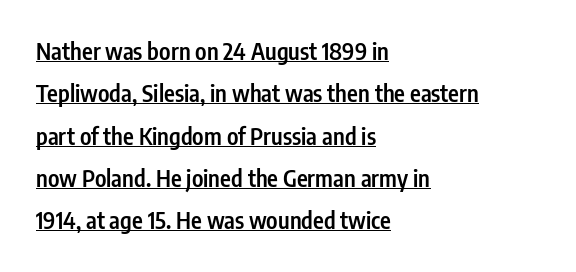
{"italic": "no", "bold": "semi", "underline": "yes", "align": "left", "line_spacing_ratio": 1.84, "letter_spacing": "normal", "letter_spacing_em": 0.0, "glyph_px": 23}
